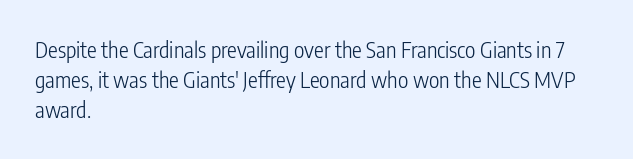
The letterforms sit shoulder to shoulder at normal distance. The space directly below the letters is spotless. Counters stay open thanks to moderate or lighter strokes. The vertical gap from one line to the next is medium. Ascenders rise straight up at ninety degrees. The ragged edge is on the right, which tells us the setting is flush left.
